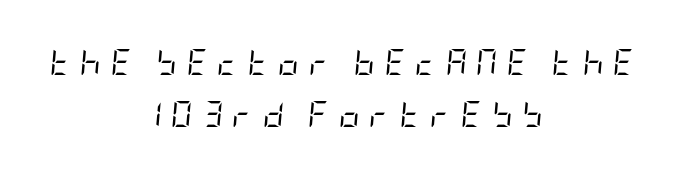
Summary of weight: not heavy and not bold. Students, note that the glyphs here are deliberately spaced far apart. The passage shown leans; its letterforms are oblique. The string is rendered with underlining switched off. Notice how the passage keeps no hard edge, just a central spine. Vertically, the passage feels expansive, rows floating well apart.
